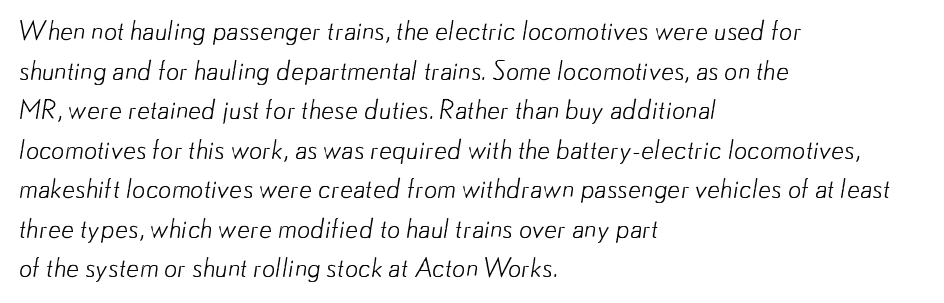
{"bold": "no", "underline": "no", "align": "left", "line_spacing": "normal", "line_spacing_ratio": 1.52, "letter_spacing": "normal", "letter_spacing_em": 0.0, "glyph_px": 26}
